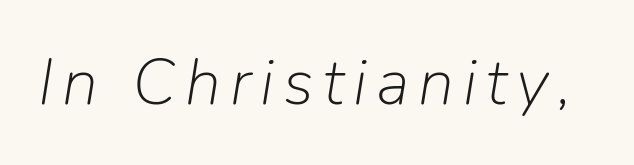
{"italic": "yes", "lean": "right", "slant_degrees": 9, "bold": "no", "weight": "light", "width": "normal", "stroke_contrast": "low", "x_height": "medium", "monospaced": "no", "underline": "no", "glyph_px": 65}
